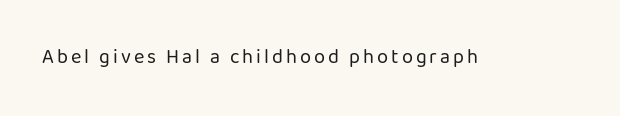
{"italic": "no", "bold": "no", "underline": "no", "glyph_px": 20}
